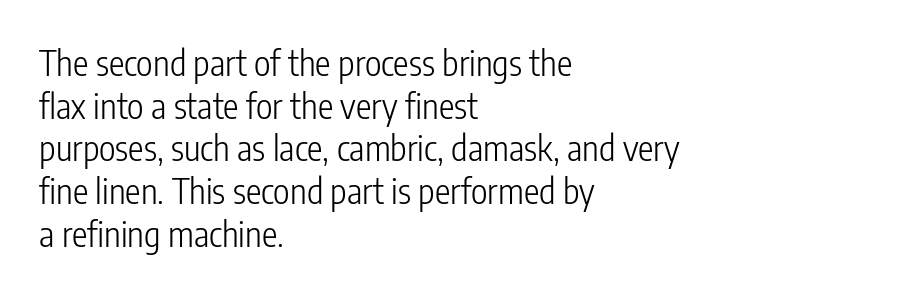
The image shows 35 px light, condensed sans-serif type, upright; set left-aligned, line spacing 1.22x, normal letter spacing, not underlined; low stroke contrast and a medium x-height.
